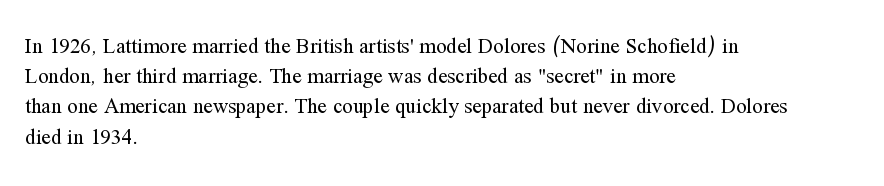
The image shows 21 px text type, upright; set left-aligned, normal line spacing (1.44x), normal letter spacing, not underlined.
